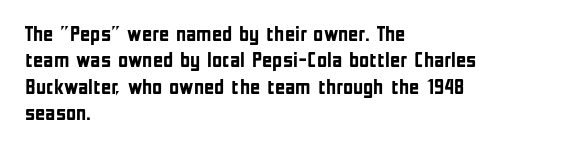
{"italic": "no", "bold": "yes", "underline": "no", "align": "left", "line_spacing_ratio": 1.2, "letter_spacing": "normal", "letter_spacing_em": 0.0, "glyph_px": 22}
